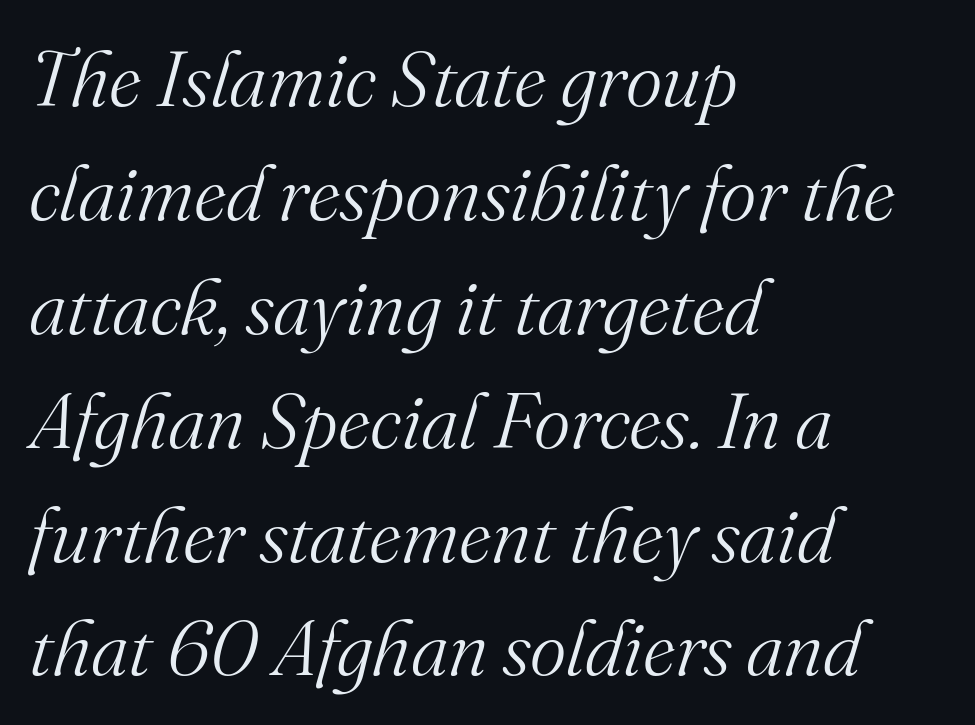
Q: Is the text bold? A: No.
Q: Is the text italic (slanted)? A: Yes, it leans right by about 16 degrees.
Q: Is the typeface a serif or a sans-serif typeface? A: Serif.
Q: Is the text underlined? A: No.
Q: How is the paragraph aligned? A: Left-aligned.
Q: Is the spacing between letters normal or unusually wide? A: Normal.
Q: Is the spacing between lines tight, normal or loose? A: Normal.
Q: Width (condensed, normal, or wide)? A: Normal.
Q: Stroke contrast? A: Medium.
Q: x-height? A: Small.
Q: Monospaced? A: No.
